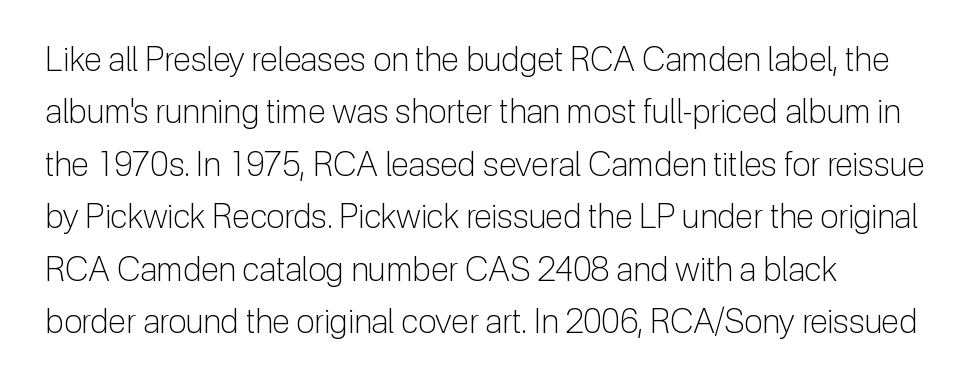
Q: Is the text bold? A: No.
Q: Is the text italic (slanted)? A: No, it is upright.
Q: Is the typeface a serif or a sans-serif typeface? A: Sans-serif.
Q: Is the text underlined? A: No.
Q: How is the paragraph aligned? A: Left-aligned.
Q: Is the spacing between letters normal or unusually wide? A: Normal.
Q: Is the spacing between lines tight, normal or loose? A: Normal.
Q: Width (condensed, normal, or wide)? A: Normal.
Q: Stroke contrast? A: Low.
Q: x-height? A: Medium.
Q: Monospaced? A: No.
